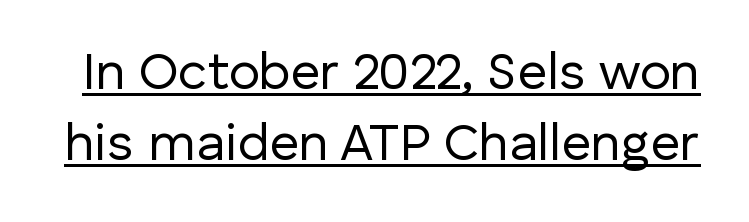
The image shows 52 px regular-weight sans-serif type, upright; set normal line spacing (1.36x), normal letter spacing, underlined; low stroke contrast and a medium x-height.
